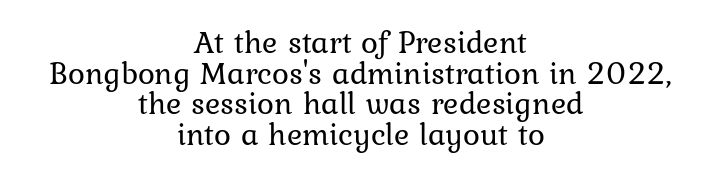
Visually the block forms a symmetrical silhouette, jagged on both flanks. The foot of each line stays bare and open. Do the characters align in a grid? No, the font is proportional. Letter spacing: default. The letters look calm and open, with moderate or lighter stems. No italicization has been applied; the sample stays upright.
